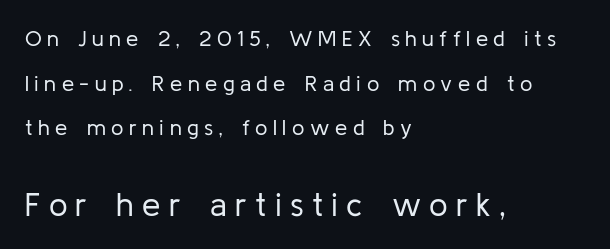
The image shows 33 px regular-weight sans-serif type, upright; set left-aligned, loose line spacing (2.03x), unusually wide letter spacing (+0.25 em), not underlined; the second (bottom) block is 1.5x larger; low stroke contrast and a medium x-height.
